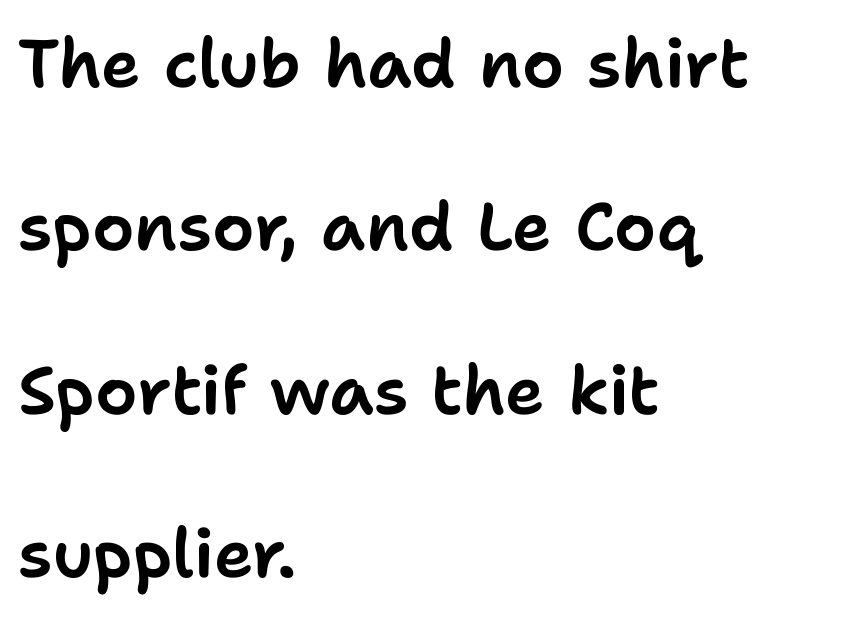
{"serif": "no", "italic": "no", "width": "normal", "stroke_contrast": "low", "x_height": "medium", "monospaced": "no", "underline": "no", "align": "left", "line_spacing": "loose", "line_spacing_ratio": 2.44, "letter_spacing": "normal", "letter_spacing_em": 0.0, "glyph_px": 67}
